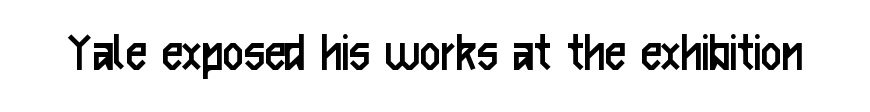
The letters advance in unequal steps, a hallmark of proportional type. In terms of letterform style, serifs are entirely absent. Letters have the restrained weight of plain body copy at most. The horizontal fit of the characters is conventional and even. Descenders are the only things crossing below the line. This is the regular roman posture of the typeface.
